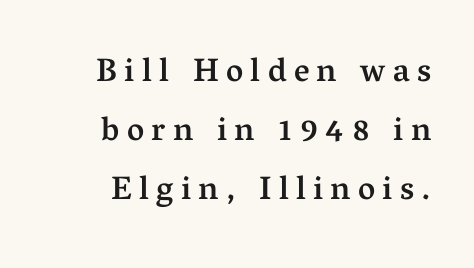
{"serif": "yes", "italic": "no", "bold": "semi", "weight": "semibold", "width": "normal", "stroke_contrast": "medium", "x_height": "medium", "monospaced": "no", "underline": "no", "align": "right", "line_spacing_ratio": 1.79, "letter_spacing": "wide", "letter_spacing_em": 0.22, "glyph_px": 33}
